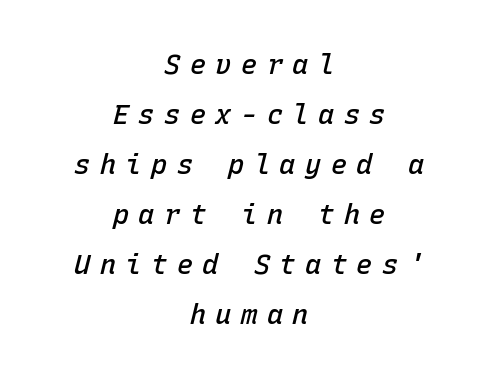
Look at the stroke-to-counter ratio: somewhat heavy, a semibold. These lines are centered, leaving both edges ragged. Is the type slanted? Yes — the strokes lean at a clear angle. The type is letterspaced generously, with wide tracking. The space directly below the letters is spotless.
